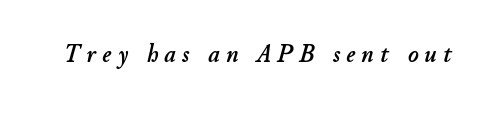
Observe the lean: these are italic letterforms. These lines have a slow, spaced-out rhythm from letter to letter. Decoration check: the copy has no underline.
